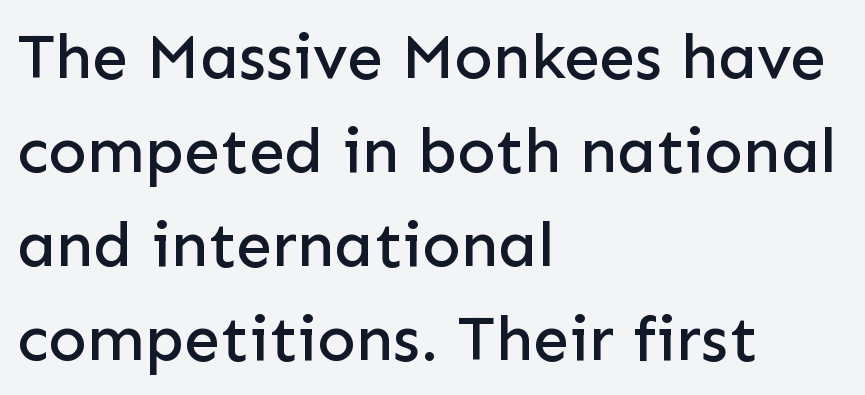
{"serif": "no", "italic": "no", "width": "normal", "stroke_contrast": "low", "x_height": "medium", "monospaced": "no", "underline": "no", "align": "left", "line_spacing": "normal", "line_spacing_ratio": 1.47, "letter_spacing": "normal", "letter_spacing_em": 0.0, "glyph_px": 64}
